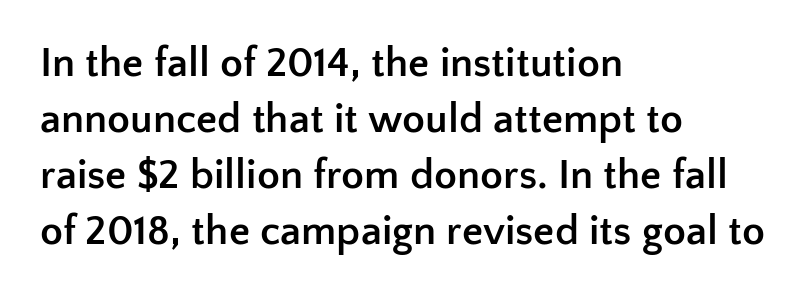
The image shows 42 px semibold sans-serif type, upright; set left-aligned, normal line spacing (1.33x), normal letter spacing, not underlined; low stroke contrast and a medium x-height.
